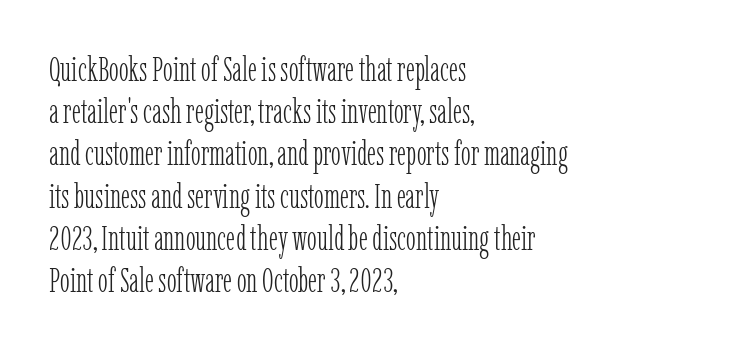
Q: Is the text bold? A: No.
Q: Is the text italic (slanted)? A: No, it is upright.
Q: Is the typeface a serif or a sans-serif typeface? A: Serif.
Q: Is the text underlined? A: No.
Q: How is the paragraph aligned? A: Left-aligned.
Q: Is the spacing between letters normal or unusually wide? A: Normal.
Q: Is the spacing between lines tight, normal or loose? A: Normal.
Q: Width (condensed, normal, or wide)? A: Condensed.
Q: Stroke contrast? A: Low.
Q: x-height? A: Medium.
Q: Monospaced? A: No.
